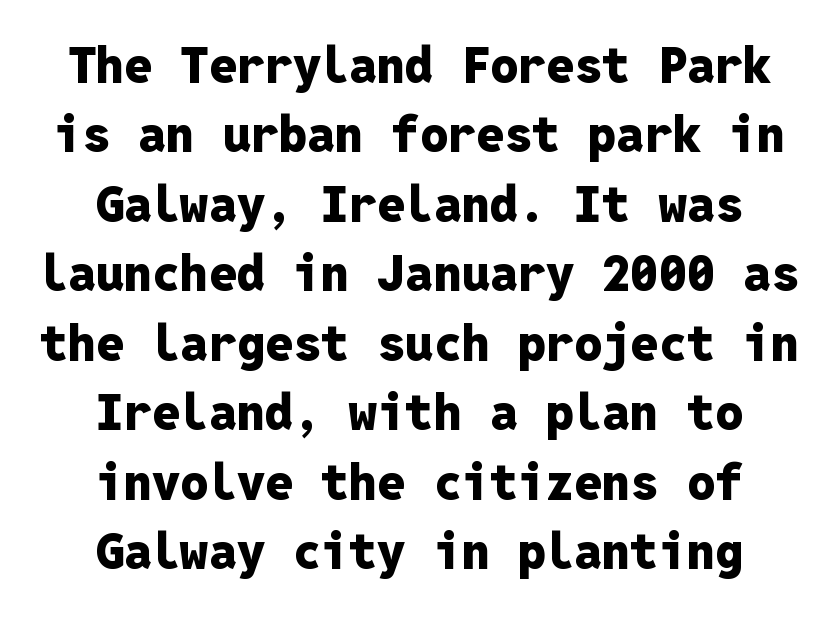
The image shows 50 px heavy sans-serif type, upright, monospaced; set centered, normal line spacing (1.39x), normal letter spacing, not underlined; low stroke contrast and a medium x-height.
